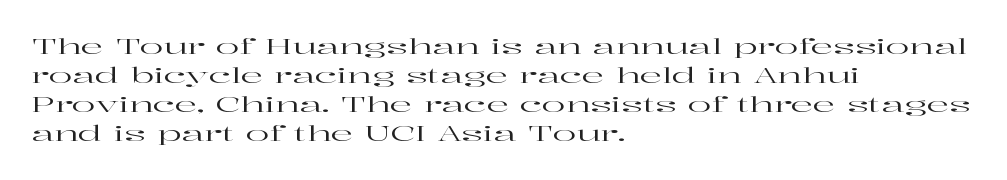
It's the straight-up-and-down kind of type. The horizontal fit of the characters is conventional and even. These lines are set flush left with a ragged right edge. Glance below the letters and you will spot only blank space.
